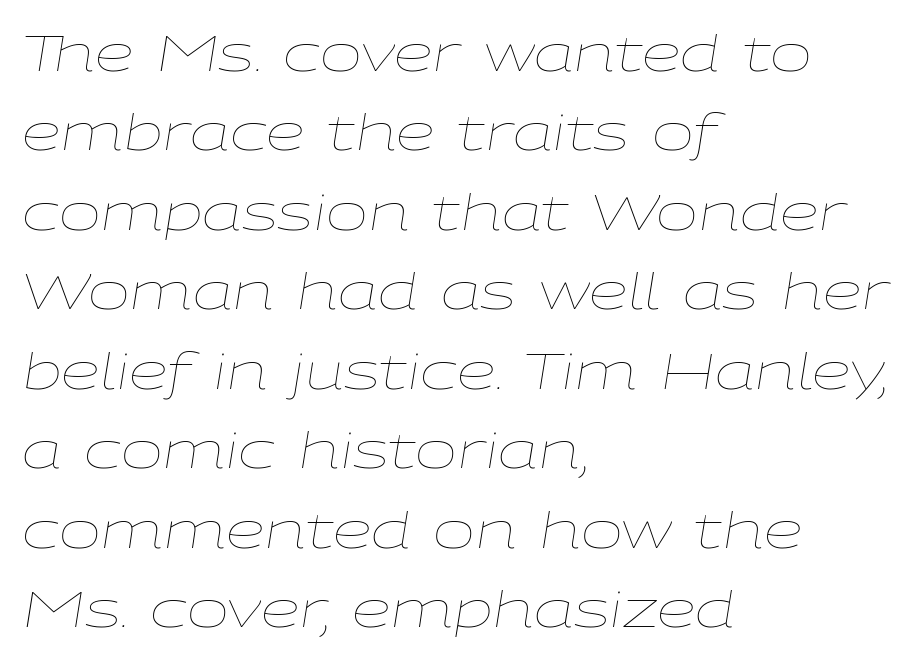
The image shows 50 px thin, wide type, italic (leaning right); set left-aligned, normal line spacing (1.59x), normal letter spacing, not underlined; low stroke contrast and a medium x-height.
